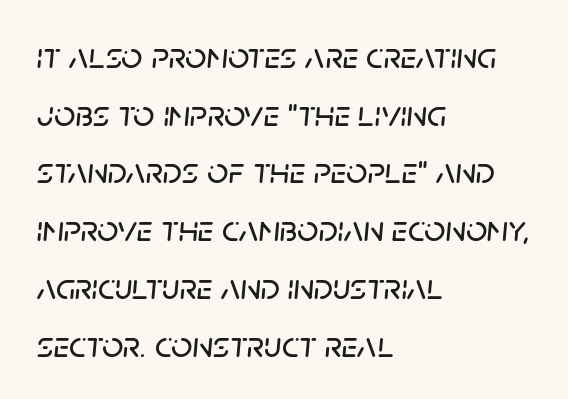
An italicized treatment has been applied to the whole sample. The space between consecutive lines is moderate. You could call the tracking neutral — neither tight nor loose. Teacher's note: observe the even left margin — that is flush-left alignment. Letters rest on an invisible, unmarked baseline.
